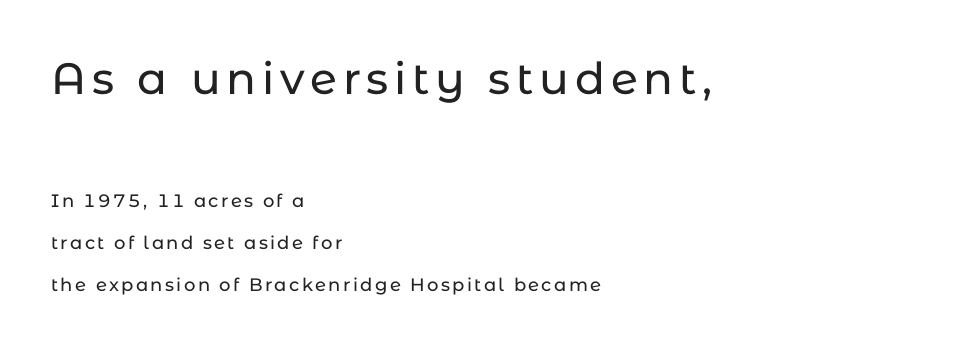
Q: Is the text italic (slanted)? A: No, it is upright.
Q: Is the typeface a serif or a sans-serif typeface? A: Sans-serif.
Q: Is the text underlined? A: No.
Q: How is the paragraph aligned? A: Left-aligned.
Q: Is the spacing between lines tight, normal or loose? A: Loose.
Q: Which block of text is set in a larger size, the first (top) or the second (bottom)? A: The first (top) one.
Q: Width (condensed, normal, or wide)? A: Normal.
Q: Stroke contrast? A: Low.
Q: x-height? A: Medium.
Q: Monospaced? A: No.
